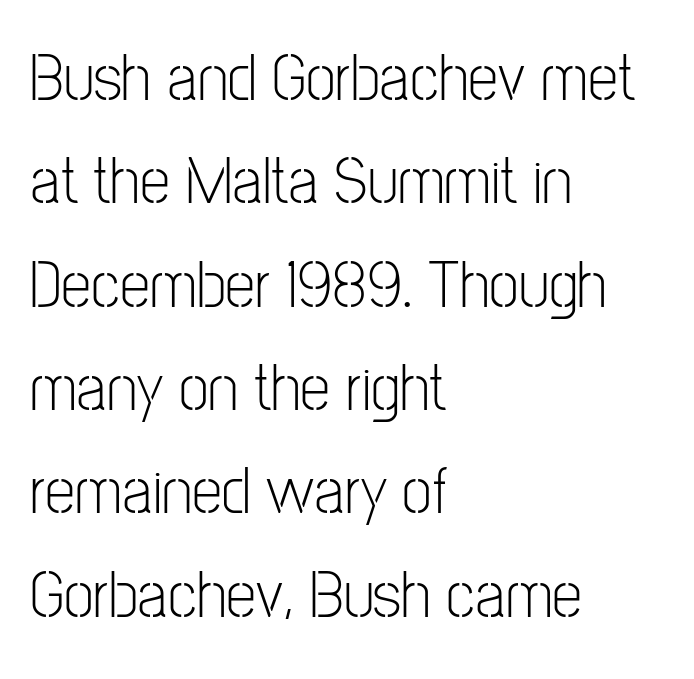
Q: Is the text bold? A: No.
Q: Is the text italic (slanted)? A: No, it is upright.
Q: Is the typeface a serif or a sans-serif typeface? A: Sans-serif.
Q: Is the text underlined? A: No.
Q: How is the paragraph aligned? A: Left-aligned.
Q: Is the spacing between letters normal or unusually wide? A: Normal.
Q: Is the spacing between lines tight, normal or loose? A: Normal.
Q: Width (condensed, normal, or wide)? A: Condensed.
Q: Stroke contrast? A: Low.
Q: x-height? A: Medium.
Q: Monospaced? A: No.
